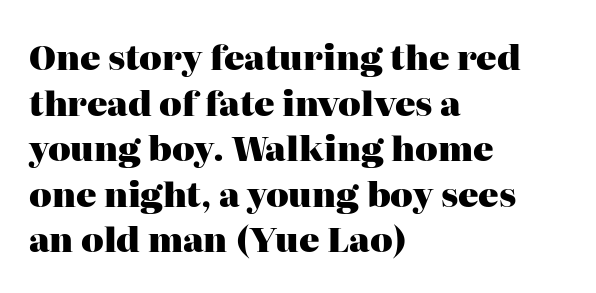
Q: Is the text bold? A: Yes.
Q: Is the text italic (slanted)? A: No, it is upright.
Q: Is the typeface a serif or a sans-serif typeface? A: Serif.
Q: Is the text underlined? A: No.
Q: How is the paragraph aligned? A: Left-aligned.
Q: Is the spacing between letters normal or unusually wide? A: Normal.
Q: Is the spacing between lines tight, normal or loose? A: Normal.
Q: Width (condensed, normal, or wide)? A: Normal.
Q: Stroke contrast? A: High.
Q: x-height? A: Medium.
Q: Monospaced? A: No.
